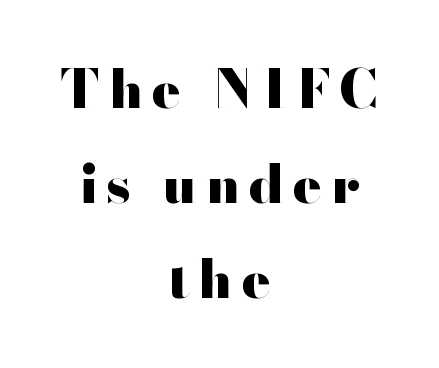
Q: Is the text bold? A: Yes.
Q: Is the text italic (slanted)? A: No, it is upright.
Q: Is the typeface a serif or a sans-serif typeface? A: Sans-serif.
Q: Is the text underlined? A: No.
Q: How is the paragraph aligned? A: Centered.
Q: Width (condensed, normal, or wide)? A: Wide.
Q: Stroke contrast? A: High.
Q: x-height? A: Small.
Q: Monospaced? A: No.
